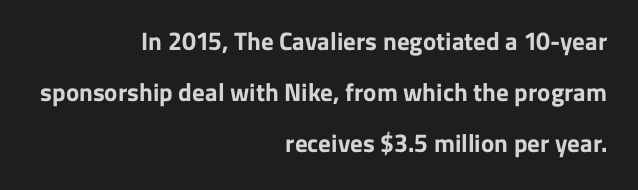
Q: Is the text bold? A: Yes.
Q: Is the text italic (slanted)? A: No, it is upright.
Q: Is the text underlined? A: No.
Q: How is the paragraph aligned? A: Right-aligned.
Q: Is the spacing between letters normal or unusually wide? A: Normal.
Q: Is the spacing between lines tight, normal or loose? A: Loose.
